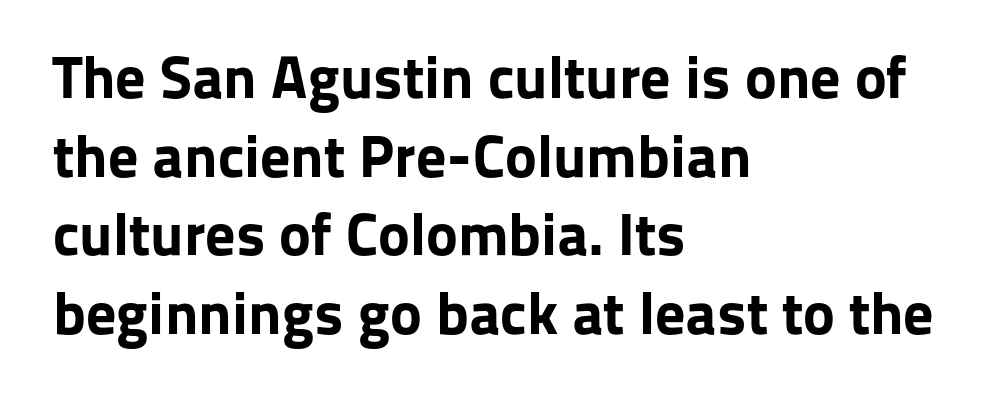
The image shows 60 px bold sans-serif type, upright; set left-aligned, normal line spacing (1.31x), normal letter spacing, not underlined; low stroke contrast and a medium x-height.
